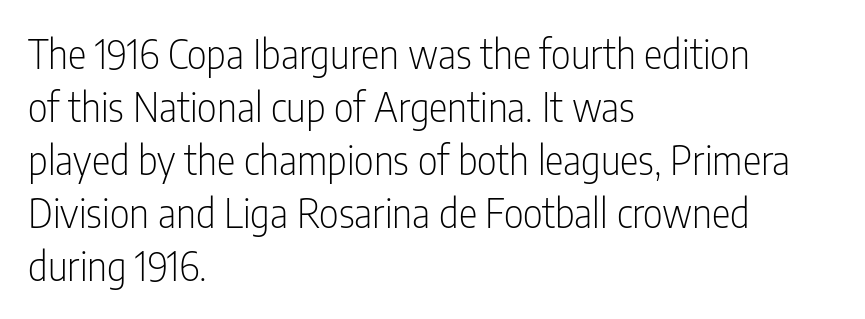
A student would call this left alignment; a typographer would say flush left, rag right. This sample has the flowing, uneven cadence of proportional lettering. A bare baseline throughout the passage. Italic: no, the glyphs are upright roman. Spacing between characters is what you'd get straight out of the box. A typesetter would call this leading conventional body-copy spacing.
